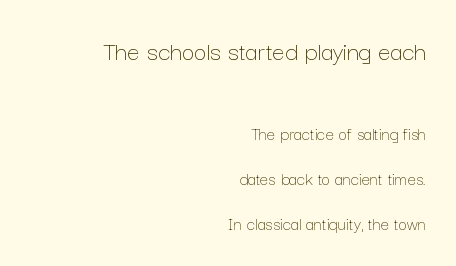
Q: Is the text bold? A: No.
Q: Is the text italic (slanted)? A: No, it is upright.
Q: Is the text underlined? A: No.
Q: How is the paragraph aligned? A: Right-aligned.
Q: Is the spacing between letters normal or unusually wide? A: Normal.
Q: Is the spacing between lines tight, normal or loose? A: Loose.
Q: Which block of text is set in a larger size, the first (top) or the second (bottom)? A: The first (top) one.
Q: Width (condensed, normal, or wide)? A: Normal.
Q: Stroke contrast? A: Low.
Q: x-height? A: Medium.
Q: Monospaced? A: No.
